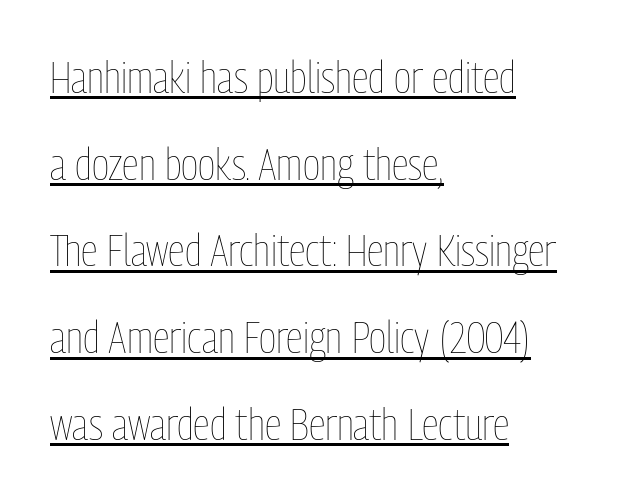
The image shows 44 px thin, condensed type, upright; set left-aligned, loose line spacing (1.97x), normal letter spacing, underlined; low stroke contrast and a medium x-height.
